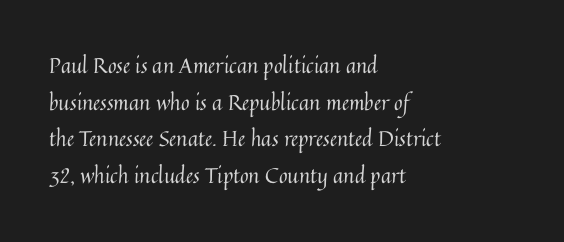
Q: Is the text bold? A: No.
Q: Is the text underlined? A: No.
Q: How is the paragraph aligned? A: Left-aligned.
Q: Is the spacing between letters normal or unusually wide? A: Normal.
